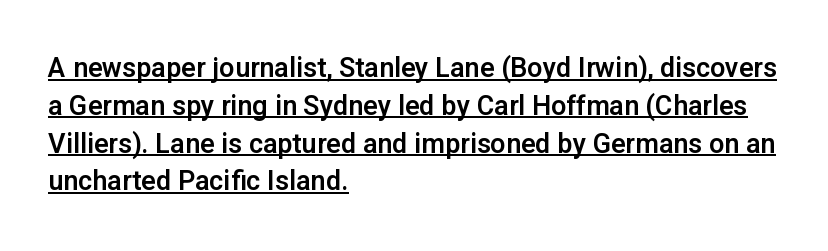
The image shows 27 px text type, upright; set left-aligned, normal line spacing (1.4x), normal letter spacing, underlined.
